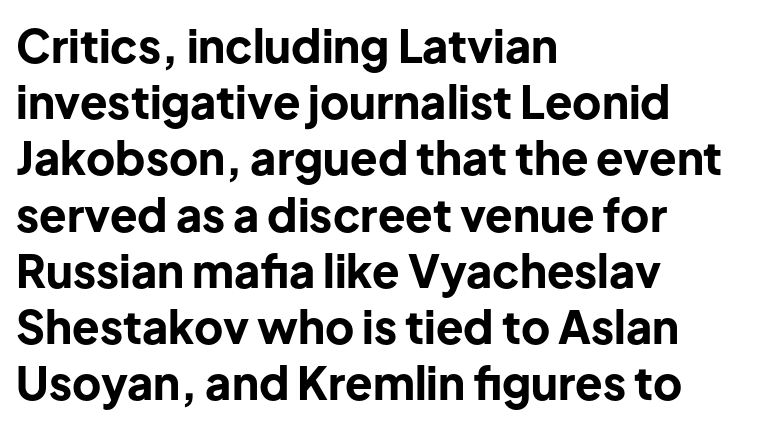
{"serif": "no", "italic": "no", "bold": "yes", "weight": "bold", "width": "normal", "stroke_contrast": "low", "x_height": "medium", "monospaced": "no", "underline": "no", "align": "left", "line_spacing": "normal", "line_spacing_ratio": 1.25, "letter_spacing": "normal", "letter_spacing_em": 0.0, "glyph_px": 45}
